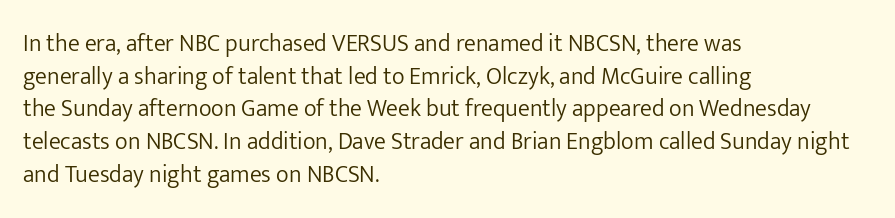
Plain, unruled lines of type. Ordinary non-slanted type is in use. Does extra space separate the letters? No, they use regular spacing. This is not heavy type; no bold has been used. These lines sit exactly where default settings would place them. Reading down the block, your eye returns to a fixed left position each line.
